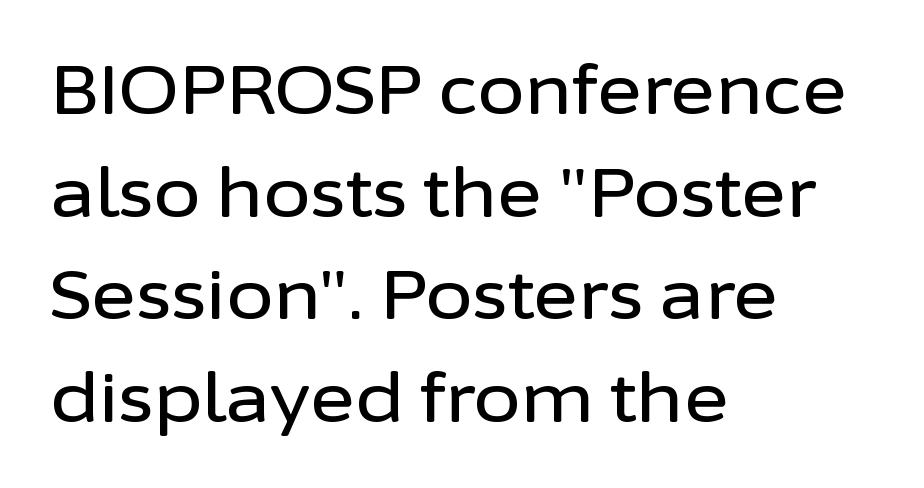
Q: Is the text italic (slanted)? A: No, it is upright.
Q: Is the typeface a serif or a sans-serif typeface? A: Sans-serif.
Q: Is the text underlined? A: No.
Q: How is the paragraph aligned? A: Left-aligned.
Q: Is the spacing between letters normal or unusually wide? A: Normal.
Q: Is the spacing between lines tight, normal or loose? A: Normal.
Q: Width (condensed, normal, or wide)? A: Normal.
Q: Stroke contrast? A: Low.
Q: x-height? A: Medium.
Q: Monospaced? A: No.
